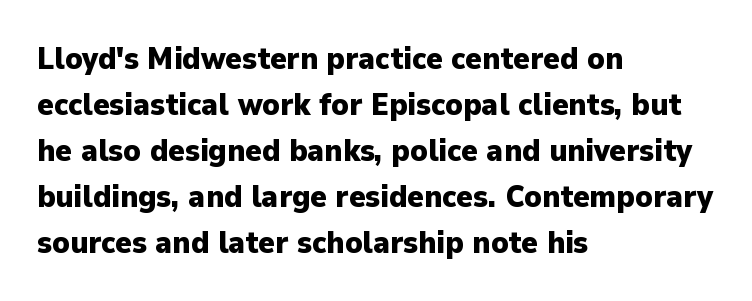
{"serif": "no", "italic": "no", "bold": "yes", "weight": "heavy", "width": "normal", "stroke_contrast": "low", "x_height": "medium", "monospaced": "no", "underline": "no", "align": "left", "line_spacing": "normal", "line_spacing_ratio": 1.48, "letter_spacing": "normal", "letter_spacing_em": 0.0, "glyph_px": 31}
